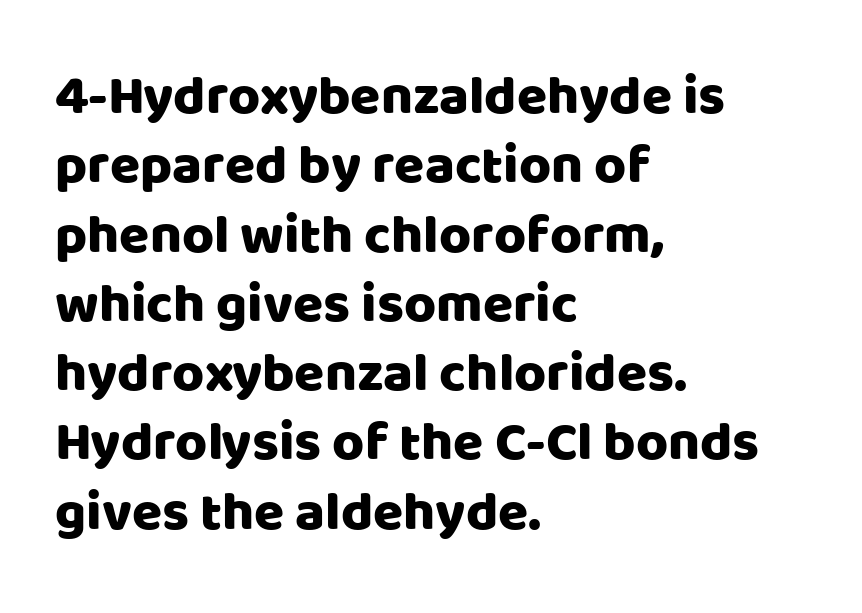
{"serif": "no", "italic": "no", "width": "normal", "stroke_contrast": "low", "x_height": "large", "monospaced": "no", "underline": "no", "align": "left", "line_spacing": "normal", "line_spacing_ratio": 1.26, "letter_spacing": "normal", "letter_spacing_em": 0.0, "glyph_px": 55}
